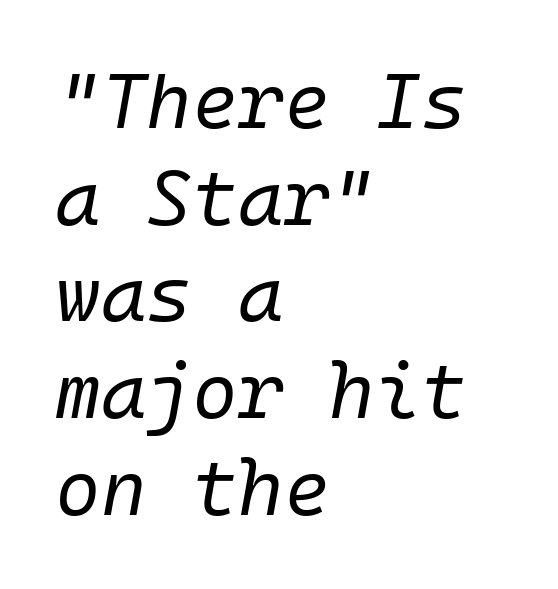
Q: Is the text bold? A: No.
Q: Is the text italic (slanted)? A: Yes, it leans right by about 10 degrees.
Q: Is the text underlined? A: No.
Q: How is the paragraph aligned? A: Left-aligned.
Q: Is the spacing between letters normal or unusually wide? A: Normal.
Q: Width (condensed, normal, or wide)? A: Normal.
Q: Stroke contrast? A: Low.
Q: x-height? A: Medium.
Q: Monospaced? A: Yes.
